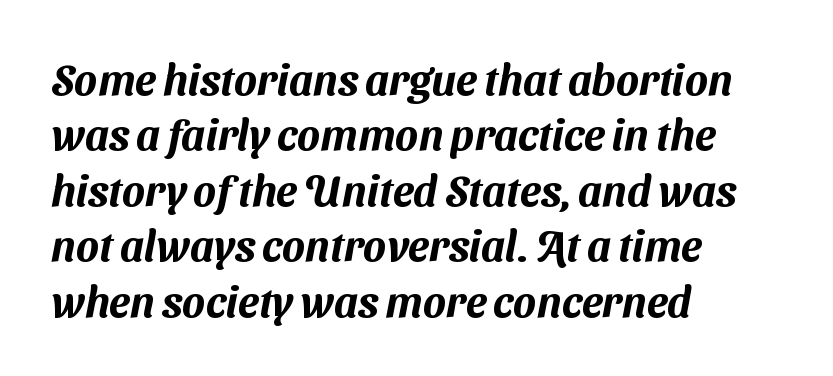
The image shows 43 px sans-serif type; set left-aligned, normal line spacing (1.29x), normal letter spacing, not underlined; medium stroke contrast and a medium x-height.
